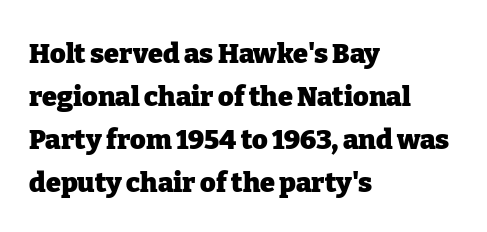
Typesetter's note: full bold, strokes at maximum text heaviness. Quick note: interline space is typical. Compared with a centered layout, this one pins lines to the left instead. Tall strokes in this sample are plumb rather than angled. The tracking reads as untouched default to a designer's eye. Has an underline been added? It has not.
